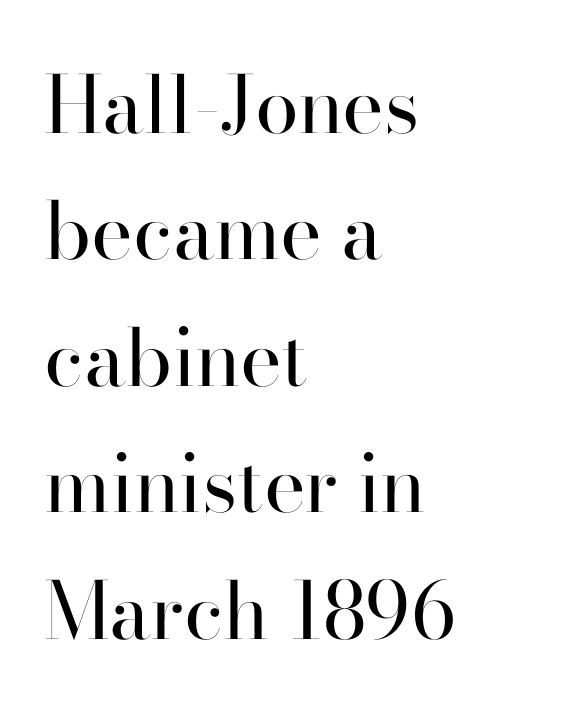
The letters advance in unequal steps, a hallmark of proportional type. The face used here is seriffed, in the tradition of book romans. Normally led — the rows are evenly, conventionally spaced. Has an underline been added? It has not. Does the copy run flush right? No — it runs flush left.
